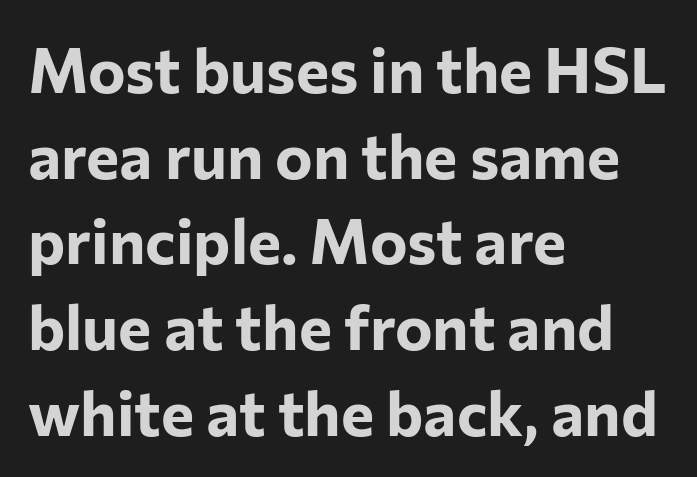
Q: Is the text bold? A: Yes.
Q: Is the text italic (slanted)? A: No, it is upright.
Q: Is the typeface a serif or a sans-serif typeface? A: Sans-serif.
Q: Is the text underlined? A: No.
Q: How is the paragraph aligned? A: Left-aligned.
Q: Is the spacing between letters normal or unusually wide? A: Normal.
Q: Is the spacing between lines tight, normal or loose? A: Normal.
Q: Width (condensed, normal, or wide)? A: Normal.
Q: Stroke contrast? A: Low.
Q: x-height? A: Medium.
Q: Monospaced? A: No.
